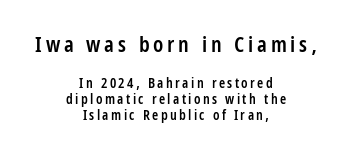
{"italic": "no", "bold": "semi", "underline": "no", "align": "center", "line_spacing": "tight", "line_spacing_ratio": 1.13, "larger_block": "first", "size_ratio": 1.57, "glyph_px": 22}
